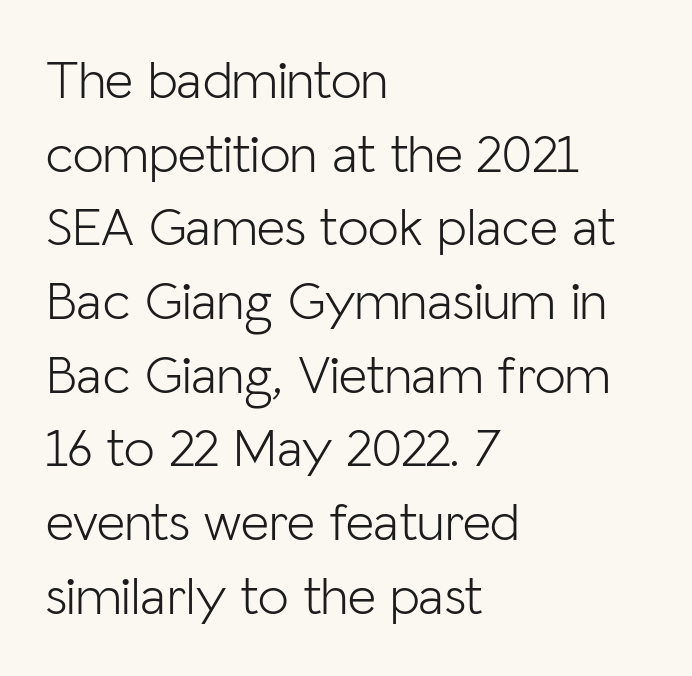
How are the letters spaced? Ordinarily, with no added tracking. Designer's note — italics off, roman on. The typeface has the unassuming heft of standard copy or less. Leading matches the norm, producing a regular column. Plain, unruled lines of type.
